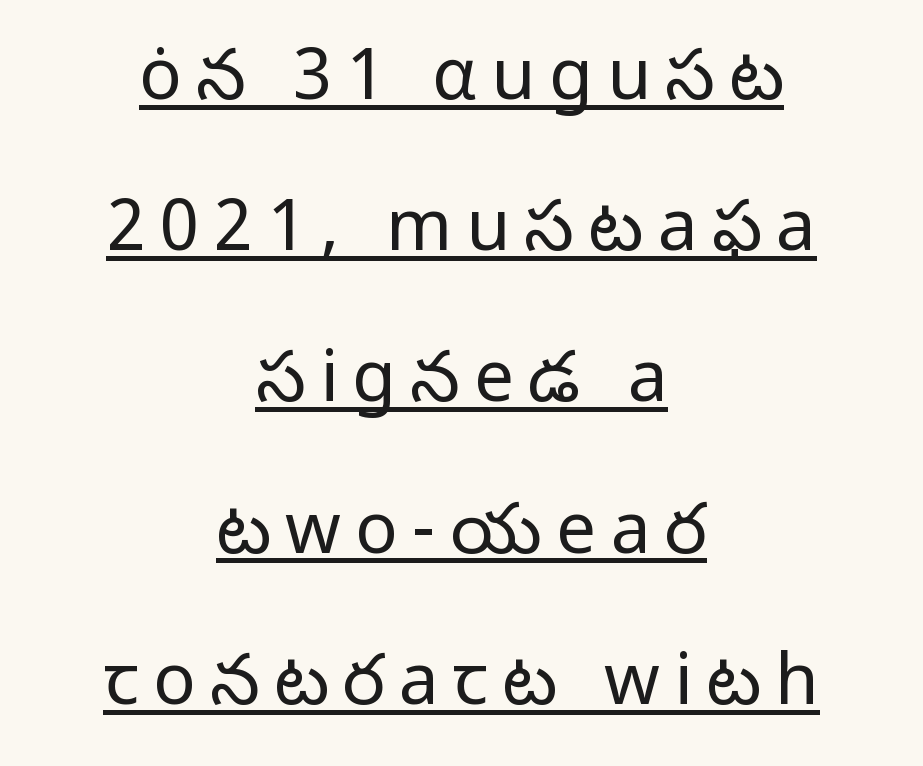
Somebody hit Ctrl+U on this one — the words are underlined. Centered paragraph, ragged on both sides. The weight would be labelled regular, book, light, or lighter still. The designer dialed line spacing up above the default.
